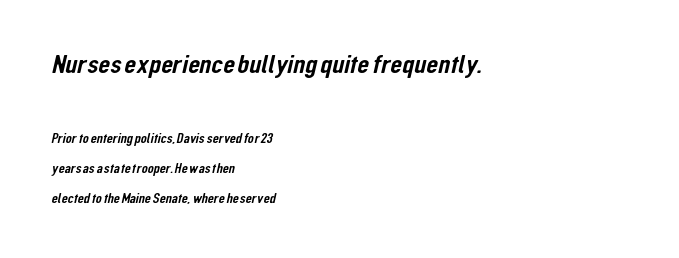
{"underline": "no", "align": "left", "line_spacing": "loose", "line_spacing_ratio": 2.16, "letter_spacing": "normal", "letter_spacing_em": 0.0, "larger_block": "first", "size_ratio": 1.93, "glyph_px": 27}
